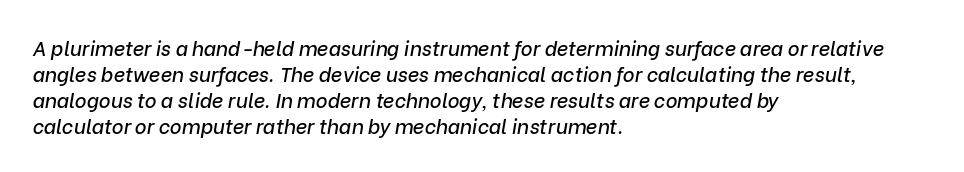
{"italic": "yes", "lean": "right", "slant_degrees": 9, "underline": "no", "align": "left", "line_spacing": "normal", "line_spacing_ratio": 1.3, "letter_spacing": "normal", "letter_spacing_em": 0.0, "glyph_px": 20}
